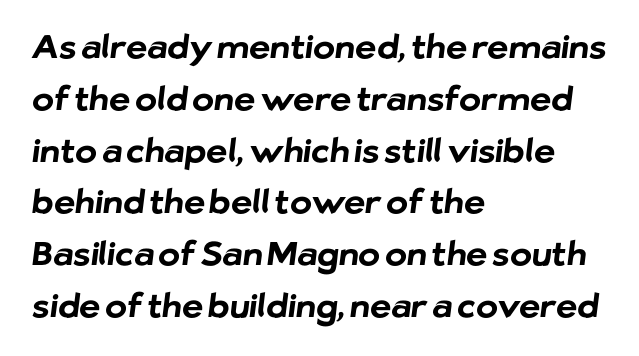
A typesetter would call this zero additional tracking. The face used here has the dense, thick strokes of a bold. The compositor pushed each line to the left boundary. Check the space under the baseline: it is left empty. Looks like regular typesetting: each glyph gets only the width it needs.
